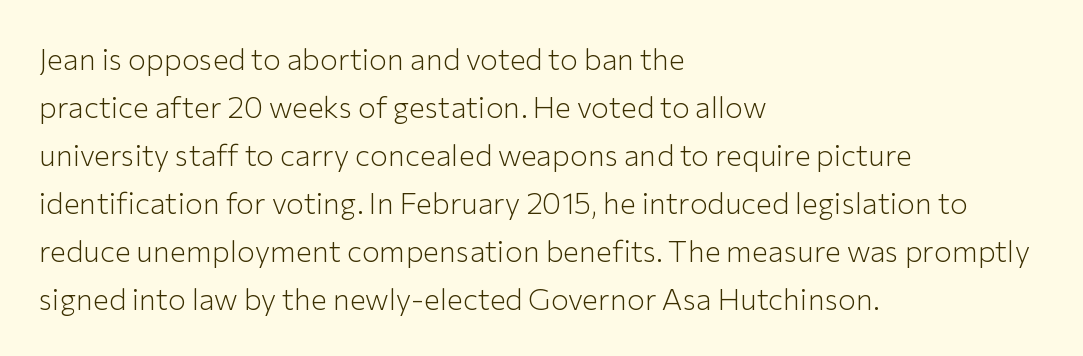
Q: Is the text bold? A: No.
Q: Is the text italic (slanted)? A: No, it is upright.
Q: Is the typeface a serif or a sans-serif typeface? A: Sans-serif.
Q: Is the text underlined? A: No.
Q: How is the paragraph aligned? A: Left-aligned.
Q: Is the spacing between letters normal or unusually wide? A: Normal.
Q: Is the spacing between lines tight, normal or loose? A: Normal.
Q: Width (condensed, normal, or wide)? A: Normal.
Q: Stroke contrast? A: Low.
Q: x-height? A: Medium.
Q: Monospaced? A: No.
